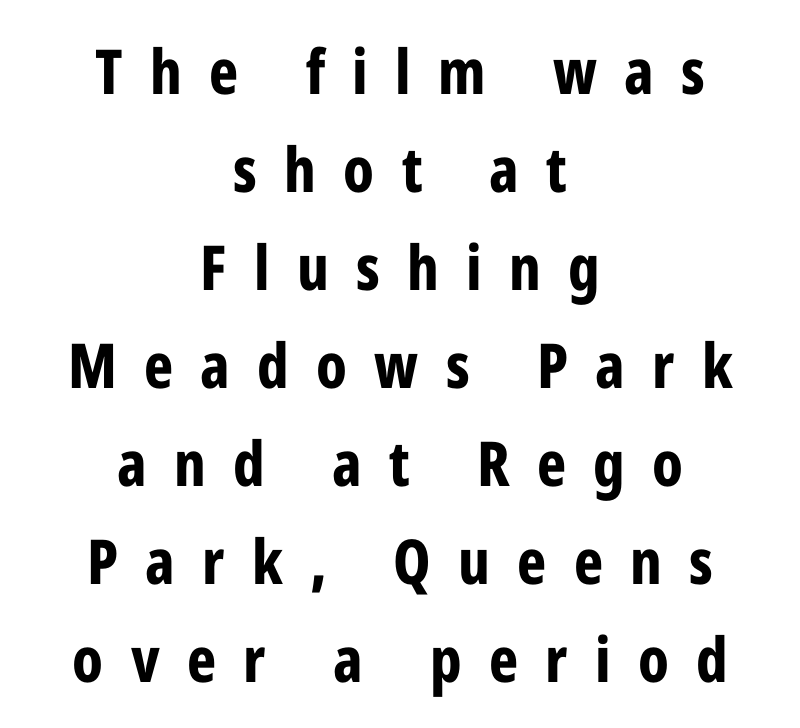
What's the leading like? Ordinary, nothing unusual. Grotesque or geometric, the face here clearly has no serifs. Letter spacing: wide. Which margin do the lines hug? Neither — every line sits in the middle. Anything drawn beneath the words? Only blank space. The face used here is proportionally spaced, like ordinary book or web type.
